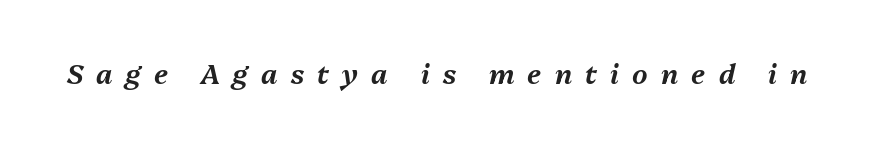
Q: Is the text italic (slanted)? A: Yes, it leans right by about 13 degrees.
Q: Is the text underlined? A: No.
Q: Is the spacing between letters normal or unusually wide? A: Unusually wide.
